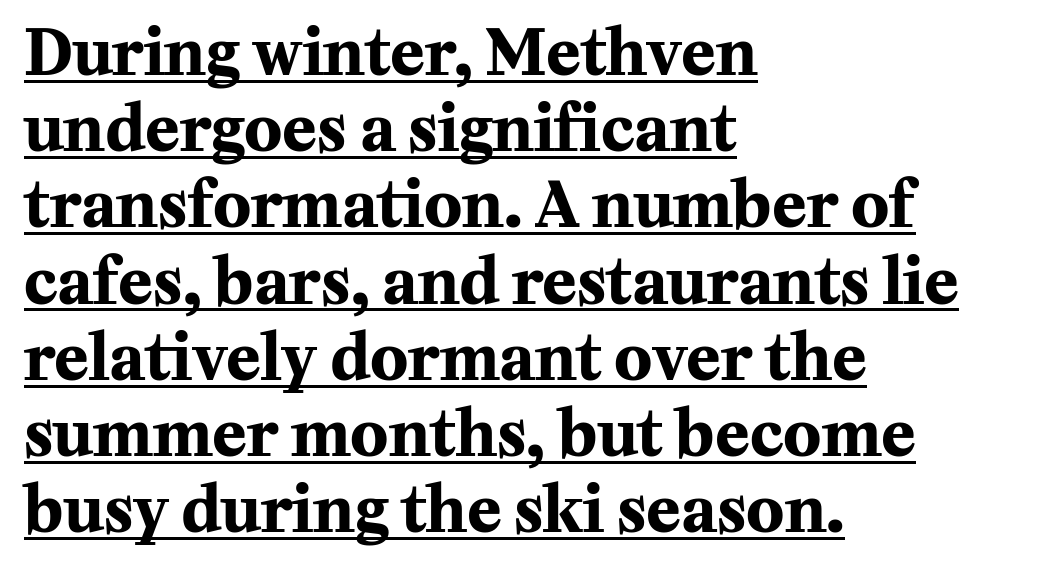
Q: Is the text bold? A: Yes.
Q: Is the text italic (slanted)? A: No, it is upright.
Q: Is the typeface a serif or a sans-serif typeface? A: Serif.
Q: Is the text underlined? A: Yes.
Q: How is the paragraph aligned? A: Left-aligned.
Q: Is the spacing between letters normal or unusually wide? A: Normal.
Q: Width (condensed, normal, or wide)? A: Normal.
Q: Stroke contrast? A: Medium.
Q: x-height? A: Medium.
Q: Monospaced? A: No.
